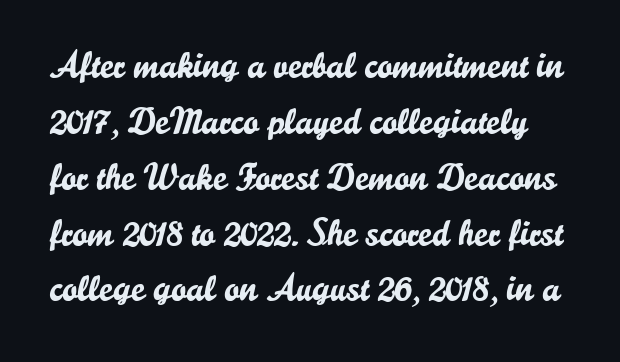
{"serif": "no", "width": "normal", "stroke_contrast": "low", "x_height": "small", "monospaced": "no", "underline": "no", "line_spacing": "normal", "line_spacing_ratio": 1.51, "letter_spacing": "normal", "letter_spacing_em": 0.0, "glyph_px": 37}
